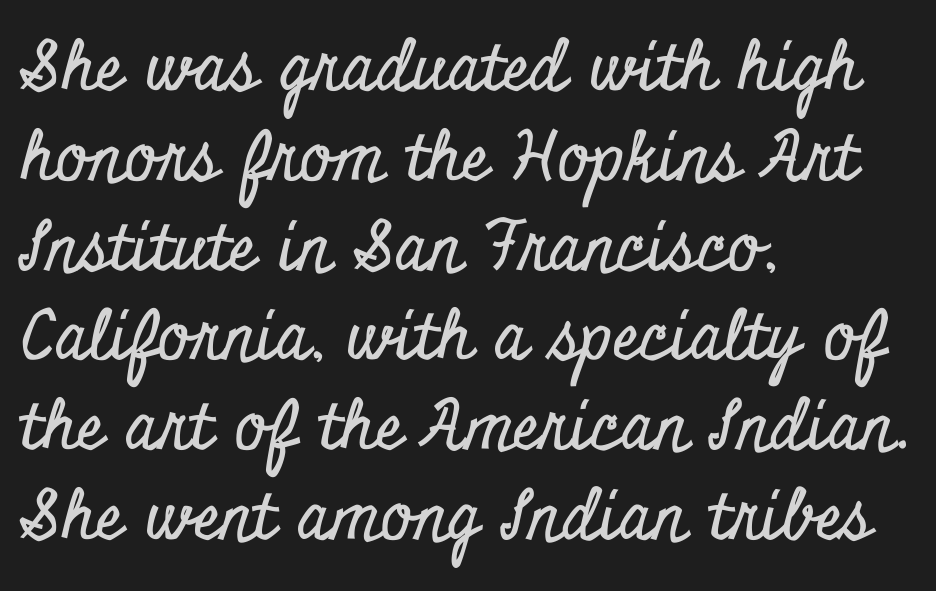
{"serif": "yes", "width": "condensed", "stroke_contrast": "low", "x_height": "small", "monospaced": "no", "underline": "no", "align": "left", "line_spacing": "normal", "line_spacing_ratio": 1.32, "letter_spacing": "normal", "letter_spacing_em": 0.0, "glyph_px": 68}
